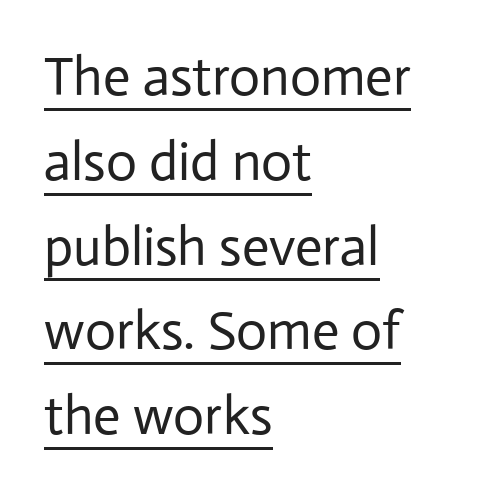
The image shows 54 px regular-weight sans-serif type, upright; set left-aligned, normal line spacing (1.57x), normal letter spacing, underlined; low stroke contrast and a medium x-height.
